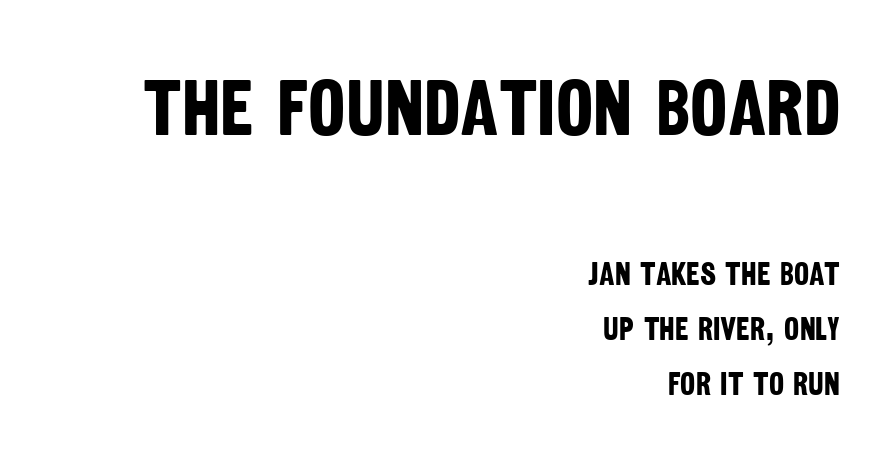
{"serif": "no", "bold": "yes", "weight": "bold", "width": "condensed", "stroke_contrast": "low", "x_height": "large", "monospaced": "no", "underline": "no", "align": "right", "line_spacing_ratio": 1.72, "letter_spacing": "normal", "letter_spacing_em": 0.0, "larger_block": "first", "size_ratio": 2.47, "glyph_px": 79}
